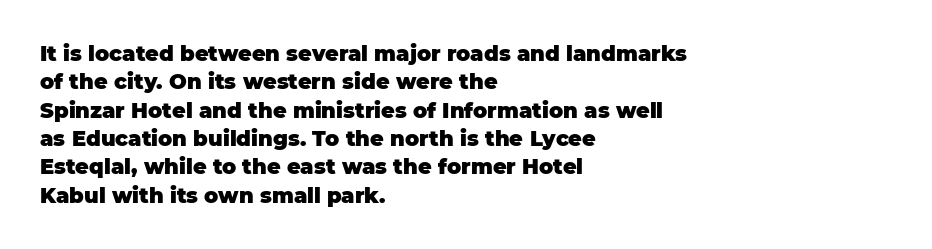
{"italic": "no", "bold": "yes", "underline": "no", "align": "left", "line_spacing": "normal", "line_spacing_ratio": 1.35, "letter_spacing": "normal", "letter_spacing_em": 0.0, "glyph_px": 21}
